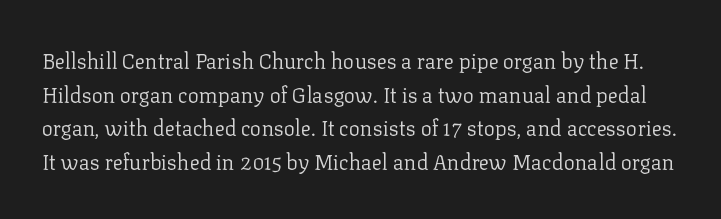
Q: Is the text bold? A: No.
Q: Is the text italic (slanted)? A: No, it is upright.
Q: Is the text underlined? A: No.
Q: Is the spacing between letters normal or unusually wide? A: Normal.
Q: Is the spacing between lines tight, normal or loose? A: Normal.
